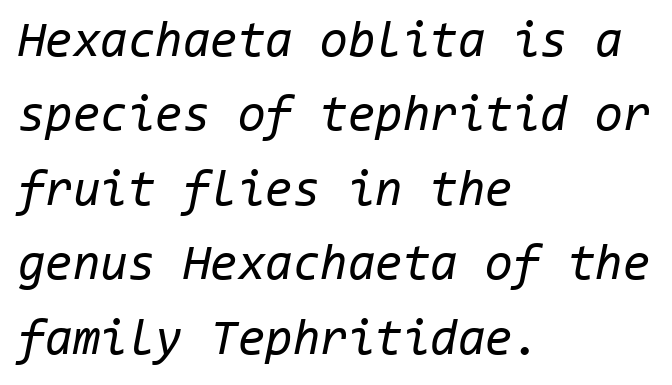
The image shows 50 px regular-weight type, italic (leaning right), monospaced; set left-aligned, normal line spacing (1.49x), normal letter spacing, not underlined; low stroke contrast and a medium x-height.
